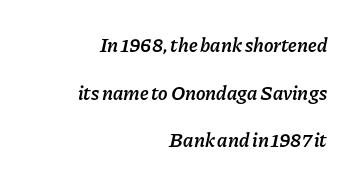
Q: Is the text bold? A: Semi-bold.
Q: Is the text italic (slanted)? A: Yes, it leans right by about 11 degrees.
Q: Is the text underlined? A: No.
Q: How is the paragraph aligned? A: Right-aligned.
Q: Is the spacing between letters normal or unusually wide? A: Normal.
Q: Is the spacing between lines tight, normal or loose? A: Loose.
